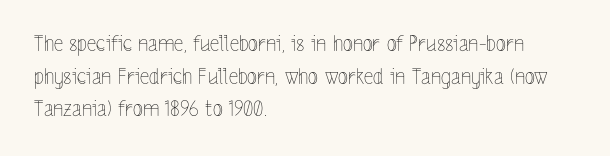
The axis of the letterforms is exactly vertical. Here the glyphs are tracked normally, forming tight word shapes. Descenders hang freely into open space. Line beginnings align vertically; line endings do not. The rows are spaced the way most documents space them.
